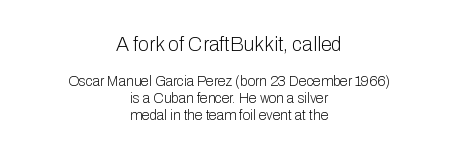
This sample is center-justified, so both line endings float freely. Type without underlining. Nothing unusual about the tracking: characters are spaced as the font intends. A roman cut, with each character standing at attention.
